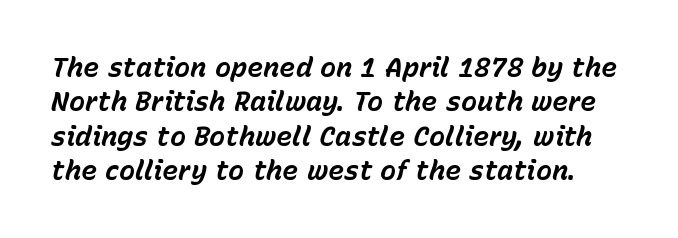
{"italic": "yes", "lean": "right", "slant_degrees": 15, "bold": "yes", "underline": "no", "line_spacing": "normal", "line_spacing_ratio": 1.27, "letter_spacing": "normal", "letter_spacing_em": 0.0, "glyph_px": 27}
